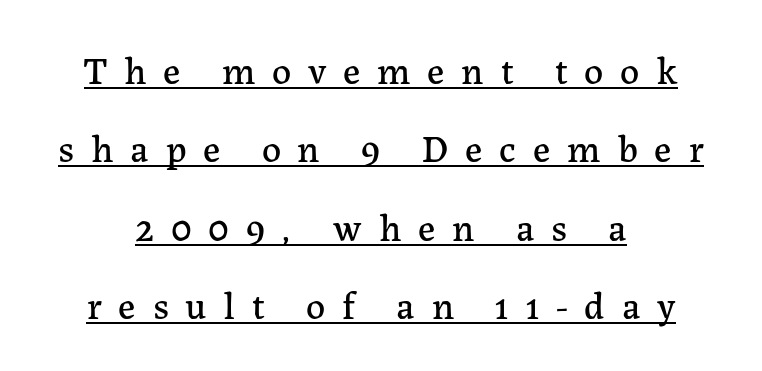
The image shows 38 px serif type, upright; set centered, loose line spacing (2.06x), unusually wide letter spacing (+0.44 em), underlined; low stroke contrast and a medium x-height.
